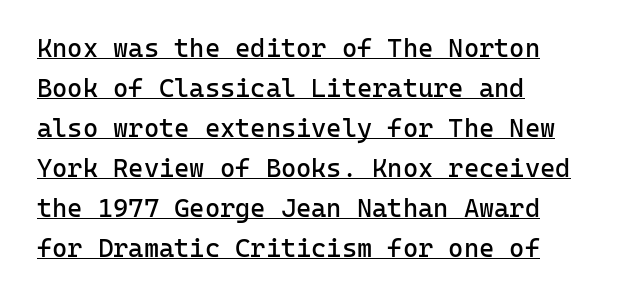
Left-aligned paragraph, ragged on the right. Beneath each row of characters lies a ruled line. In terms of letterspacing, this is plain default setting. Quick note: not italic, upright. Bold? No — there's no thickening of the strokes.
